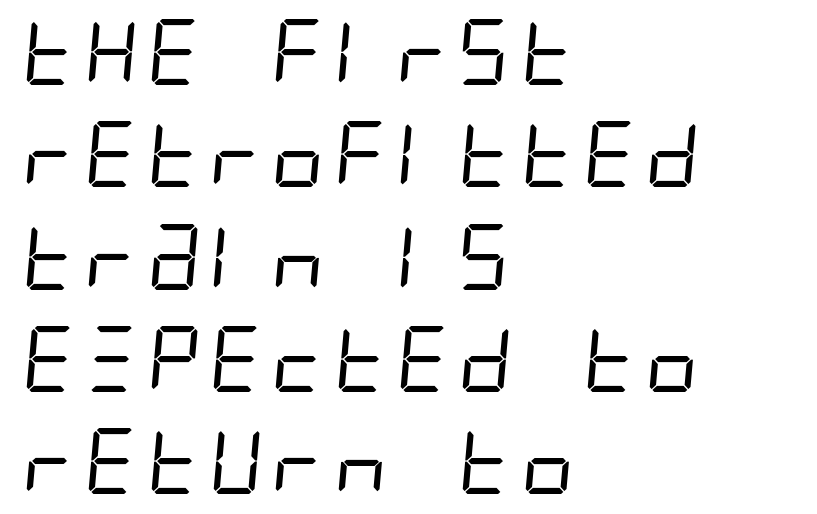
{"serif": "no", "bold": "no", "weight": "regular", "width": "condensed", "stroke_contrast": "low", "x_height": "large", "underline": "no", "align": "left", "line_spacing": "normal", "line_spacing_ratio": 1.55, "letter_spacing": "normal", "letter_spacing_em": 0.0, "glyph_px": 66}
